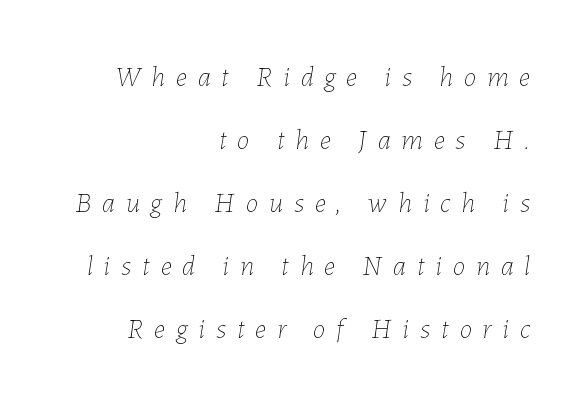
The typography opts for an oblique posture over an upright one. Short and long lines alike share a common ending point at right. These lines are rendered in a variable-pitch font. Ink coverage per letter is moderate at most. This sample uses expanded letter spacing, leaving extra air between glyphs.
